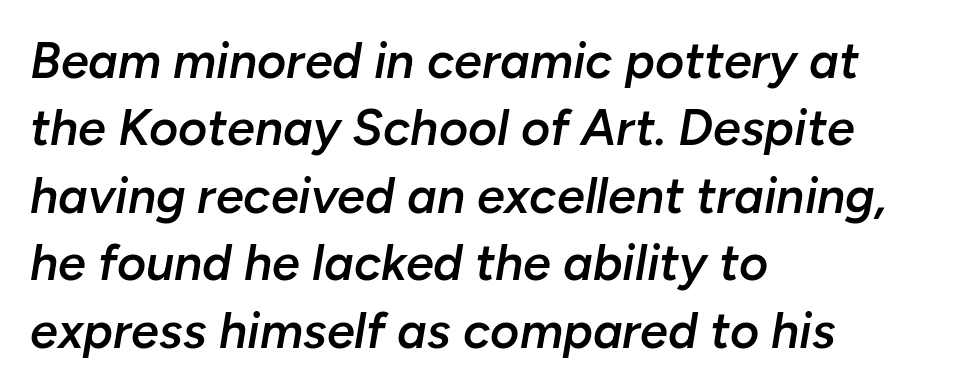
Q: Is the text bold? A: Semi-bold.
Q: Is the text italic (slanted)? A: Yes, it leans right by about 10 degrees.
Q: Is the text underlined? A: No.
Q: How is the paragraph aligned? A: Left-aligned.
Q: Is the spacing between letters normal or unusually wide? A: Normal.
Q: Is the spacing between lines tight, normal or loose? A: Normal.
Q: Width (condensed, normal, or wide)? A: Normal.
Q: Stroke contrast? A: Low.
Q: x-height? A: Medium.
Q: Monospaced? A: No.
